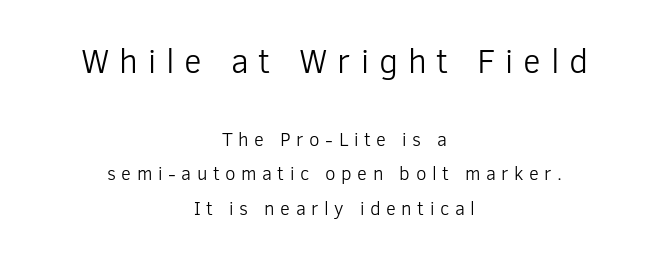
This rendering widens character spacing well past its baseline value. This is roman type, the default non-slanted kind. In this sample the first text group is rendered at the bigger scale. Here the designer chose a conventional face with non-uniform glyph widths. In terms of letterform style, serifs are entirely absent. A clean baseline with only descenders dipping below it.
